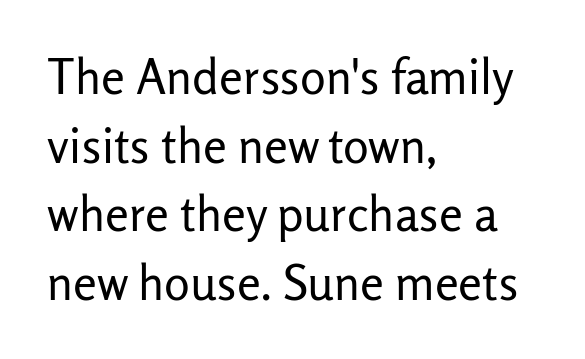
The image shows 48 px regular-weight sans-serif type, upright; set left-aligned, normal line spacing (1.43x), normal letter spacing, not underlined; low stroke contrast and a medium x-height.
